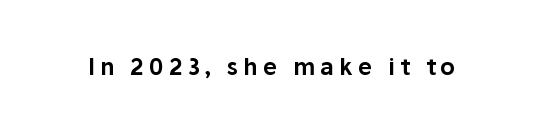
{"italic": "no", "underline": "no", "letter_spacing": "wide", "letter_spacing_em": 0.22, "glyph_px": 23}
